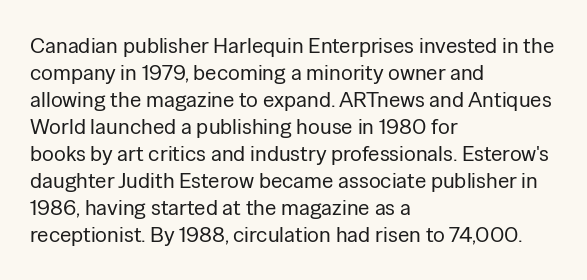
Beneath every word, the page is bare. The lettering holds an erect, upright posture throughout. Caption: face not bold, strokes unweighted. The gaps between neighbouring characters are ordinary and unremarkable.
